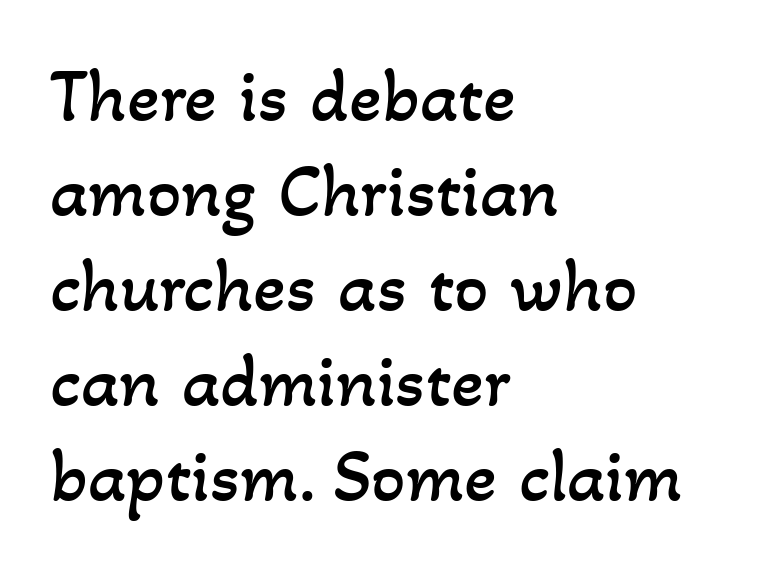
The image shows 76 px regular-weight type; set left-aligned, normal line spacing (1.25x), normal letter spacing, not underlined; low stroke contrast and a small x-height.
